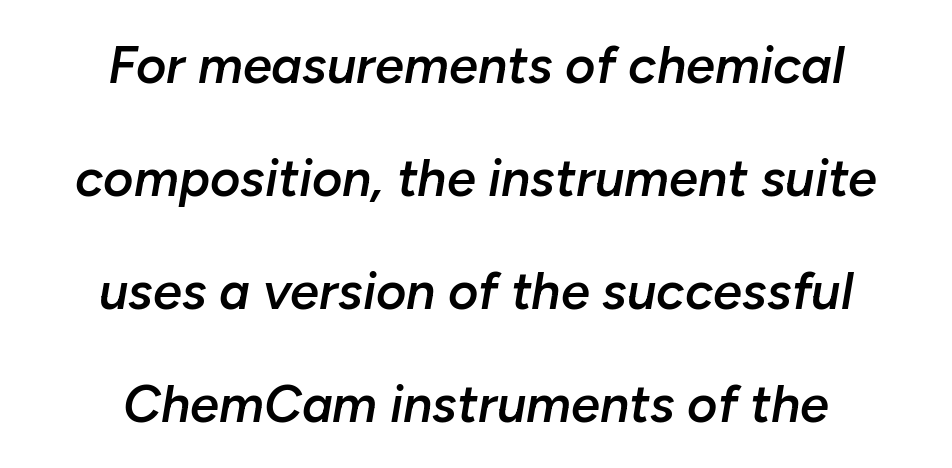
{"italic": "yes", "lean": "right", "slant_degrees": 10, "bold": "semi", "weight": "semibold", "width": "normal", "stroke_contrast": "low", "x_height": "medium", "monospaced": "no", "underline": "no", "align": "center", "line_spacing": "loose", "line_spacing_ratio": 2.17, "letter_spacing": "normal", "letter_spacing_em": 0.0, "glyph_px": 52}
